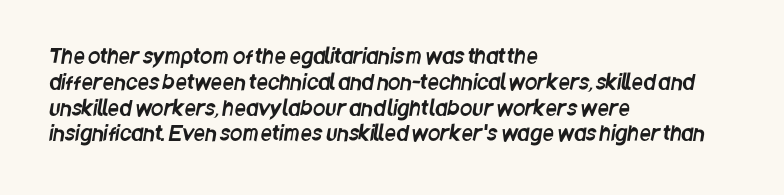
The image shows 20 px text type; set left-aligned, normal line spacing (1.29x), normal letter spacing, not underlined.
